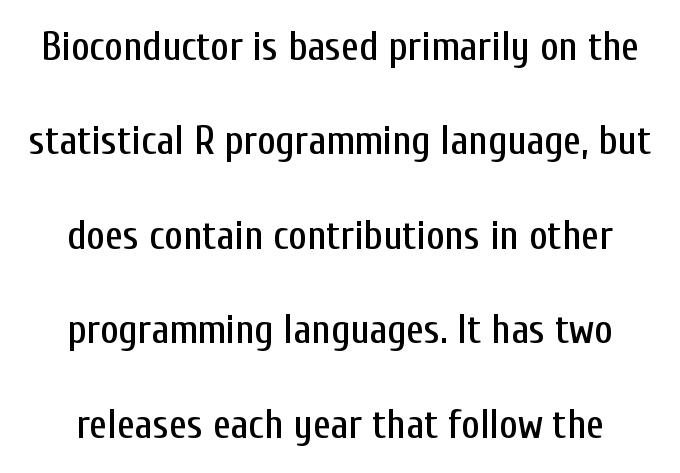
{"serif": "no", "italic": "no", "width": "condensed", "stroke_contrast": "low", "x_height": "medium", "monospaced": "no", "underline": "no", "line_spacing": "loose", "line_spacing_ratio": 2.36, "letter_spacing": "normal", "letter_spacing_em": 0.0, "glyph_px": 40}
